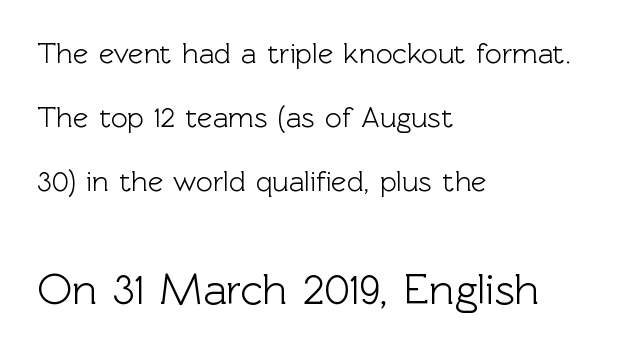
Q: Is the text italic (slanted)? A: No, it is upright.
Q: Is the typeface a serif or a sans-serif typeface? A: Sans-serif.
Q: Is the text underlined? A: No.
Q: How is the paragraph aligned? A: Left-aligned.
Q: Is the spacing between letters normal or unusually wide? A: Normal.
Q: Is the spacing between lines tight, normal or loose? A: Loose.
Q: Which block of text is set in a larger size, the first (top) or the second (bottom)? A: The second (bottom) one.
Q: Width (condensed, normal, or wide)? A: Normal.
Q: x-height? A: Medium.
Q: Monospaced? A: No.
